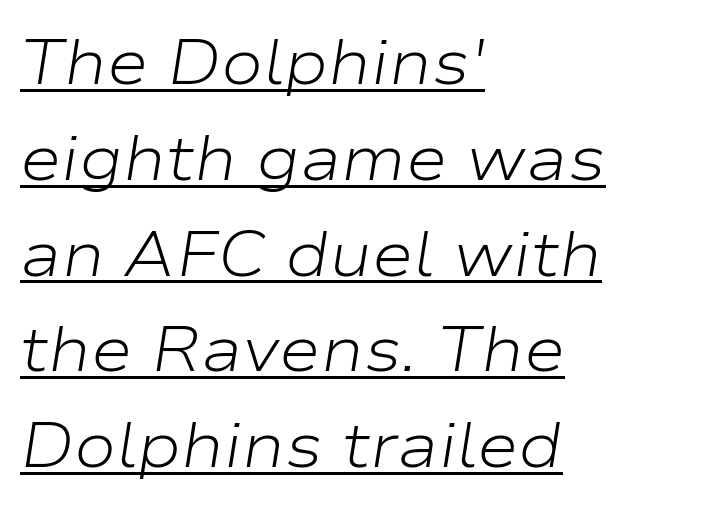
{"italic": "yes", "lean": "right", "slant_degrees": 9, "bold": "no", "weight": "light", "width": "wide", "stroke_contrast": "low", "x_height": "medium", "monospaced": "no", "underline": "yes", "align": "left", "line_spacing": "normal", "line_spacing_ratio": 1.52, "letter_spacing": "normal", "letter_spacing_em": 0.0, "glyph_px": 63}
